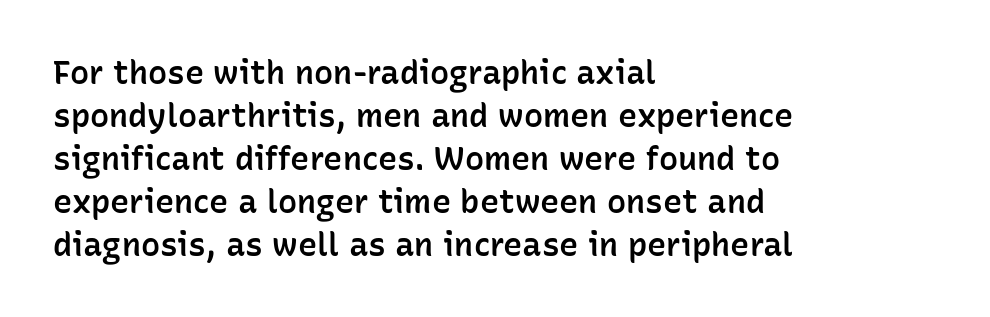
Q: Is the text bold? A: Semi-bold.
Q: Is the text italic (slanted)? A: No, it is upright.
Q: Is the typeface a serif or a sans-serif typeface? A: Sans-serif.
Q: Is the text underlined? A: No.
Q: How is the paragraph aligned? A: Left-aligned.
Q: Is the spacing between letters normal or unusually wide? A: Normal.
Q: Is the spacing between lines tight, normal or loose? A: Normal.
Q: Width (condensed, normal, or wide)? A: Normal.
Q: Stroke contrast? A: Low.
Q: x-height? A: Medium.
Q: Monospaced? A: No.
